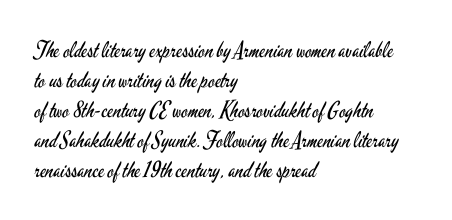
Reading down the column, the eye jumps a familiar distance to each next line. Left-aligned paragraph, ragged on the right. Check under the words: just untouched page.
